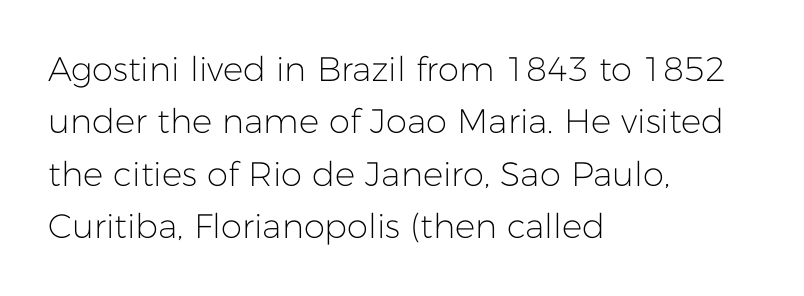
{"serif": "no", "italic": "no", "bold": "no", "weight": "light", "width": "normal", "stroke_contrast": "low", "x_height": "medium", "monospaced": "no", "underline": "no", "align": "left", "line_spacing": "normal", "line_spacing_ratio": 1.54, "letter_spacing": "normal", "letter_spacing_em": 0.0, "glyph_px": 34}
